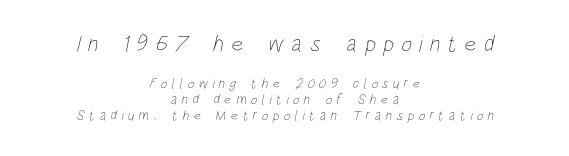
{"bold": "no", "underline": "no", "align": "center", "line_spacing": "tight", "line_spacing_ratio": 1.13, "letter_spacing": "wide", "letter_spacing_em": 0.32, "larger_block": "first", "size_ratio": 1.64, "glyph_px": 23}
